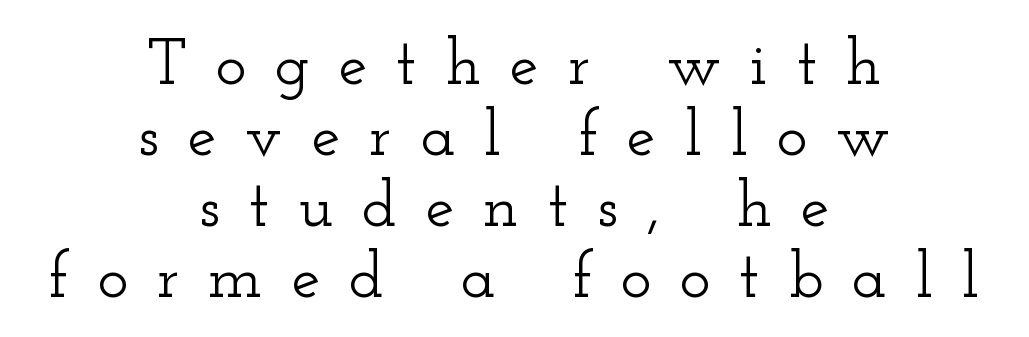
Italic? Not at all — the glyphs are vertical. The typesetter chose a symmetrical, centered arrangement here. Inter-character spacing is expanded well beyond the font's built-in metrics. Examine the stroke ends and you'll spot serifs. Do the characters align in a grid? No, the font is proportional. The space directly below the letters is spotless.
